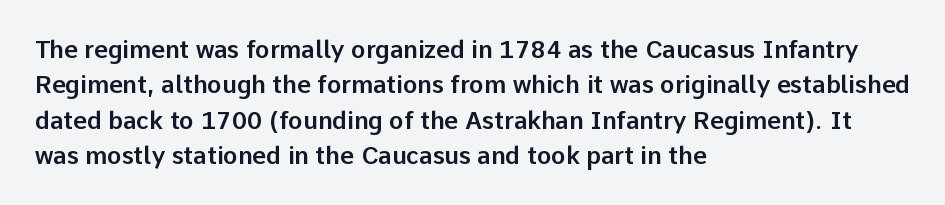
Q: Is the text italic (slanted)? A: No, it is upright.
Q: Is the text underlined? A: No.
Q: How is the paragraph aligned? A: Left-aligned.
Q: Is the spacing between letters normal or unusually wide? A: Normal.
Q: Is the spacing between lines tight, normal or loose? A: Normal.
